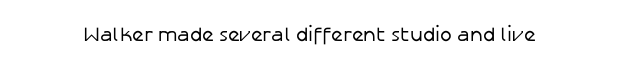
Q: Is the text bold? A: No.
Q: Is the text italic (slanted)? A: No, it is upright.
Q: Is the text underlined? A: No.
Q: Is the spacing between letters normal or unusually wide? A: Normal.
